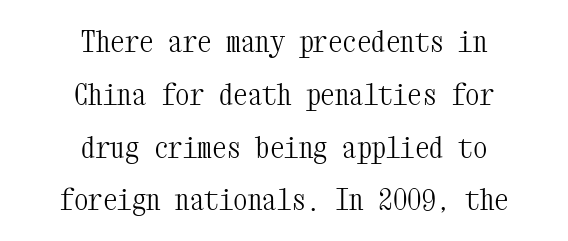
One-word summary of the alignment: center. Heaviness? Minimal to ordinary, like unemphasized prose. This sample uses a serif face. Short note: letters normally spaced. The specimen omits any rule beneath the text block's lines.
